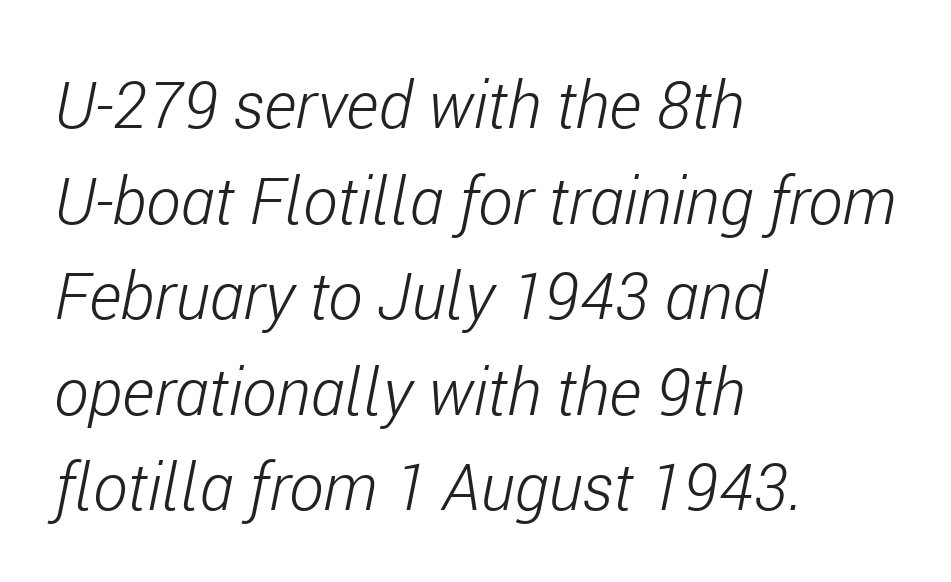
Q: Is the text bold? A: No.
Q: Is the text italic (slanted)? A: Yes, it leans right by about 11 degrees.
Q: Is the text underlined? A: No.
Q: How is the paragraph aligned? A: Left-aligned.
Q: Is the spacing between letters normal or unusually wide? A: Normal.
Q: Is the spacing between lines tight, normal or loose? A: Normal.
Q: Width (condensed, normal, or wide)? A: Condensed.
Q: Stroke contrast? A: Low.
Q: x-height? A: Medium.
Q: Monospaced? A: No.
